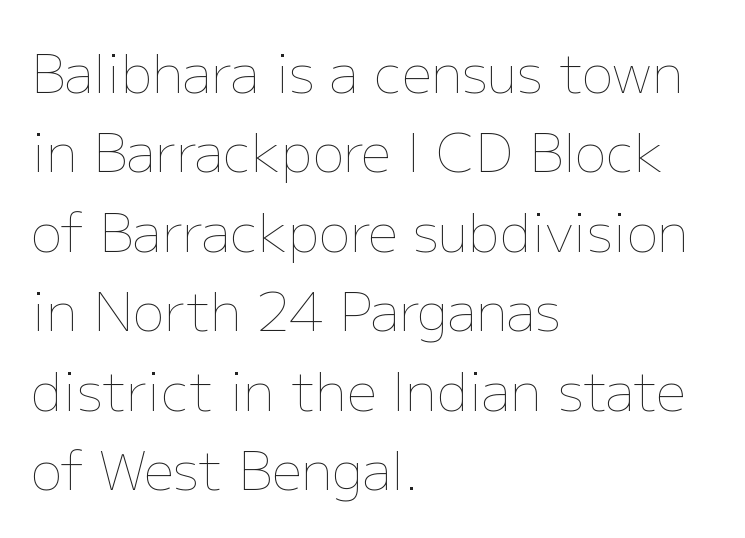
{"italic": "no", "bold": "no", "weight": "thin", "width": "normal", "stroke_contrast": "low", "x_height": "medium", "monospaced": "no", "underline": "no", "align": "left", "line_spacing": "normal", "line_spacing_ratio": 1.5, "letter_spacing": "normal", "letter_spacing_em": 0.0, "glyph_px": 53}
